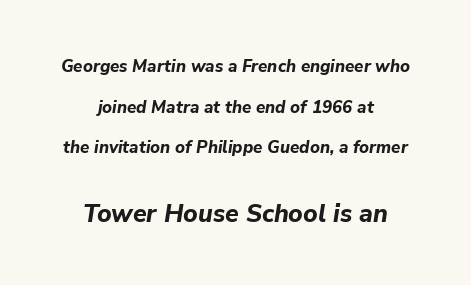
The image shows 25 px bold type, italic (leaning right); set centered, loose line spacing (2.39x), normal letter spacing, not underlined; the second (bottom) block is 1.47x larger.
